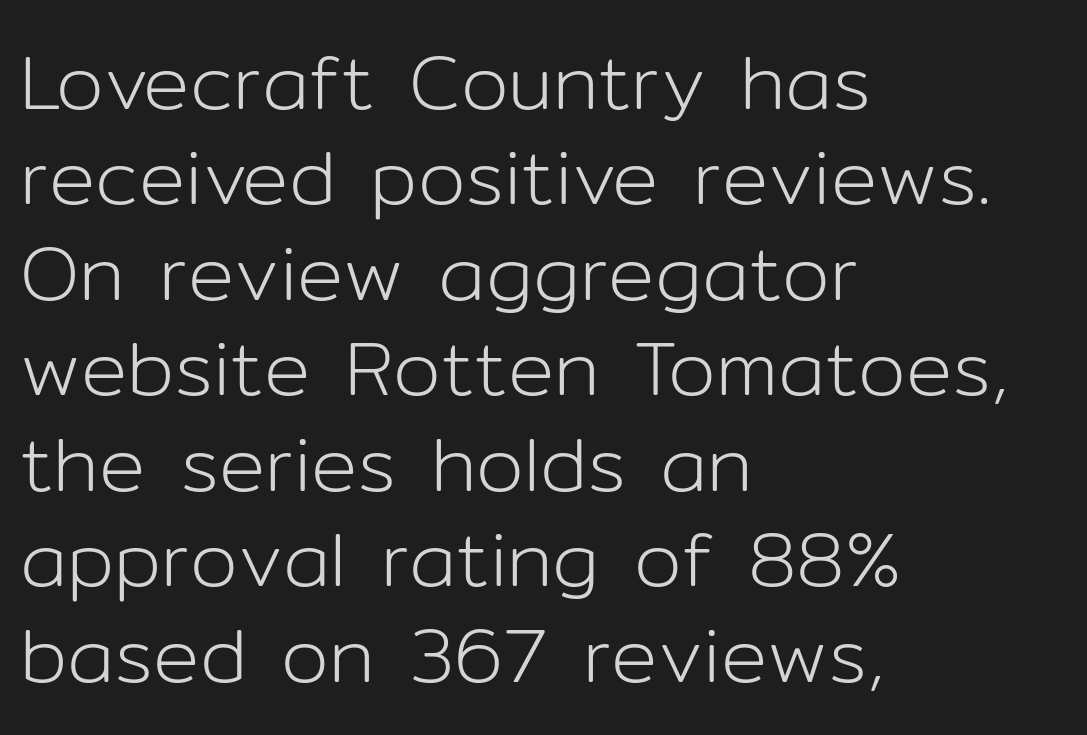
Observe the ordinary spacing: letters are neighbours, not strangers. Typeset ragged right — the left edge is the straight one. You could not count columns in this text — the font is proportionally spaced. Check where the strokes stop: nothing finishes them off — pure sans. Style check: upright.
